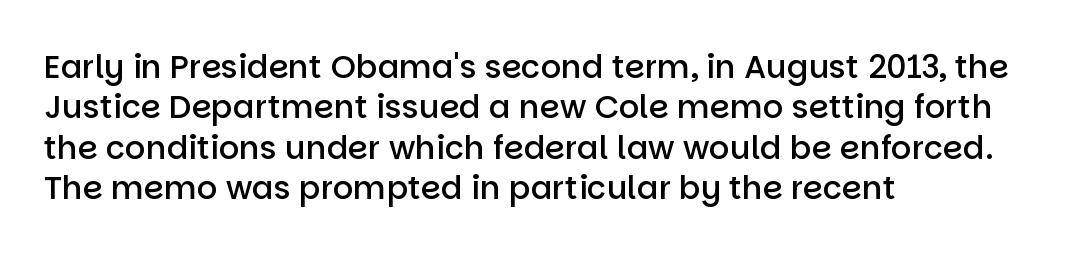
The image shows 32 px semibold sans-serif type, upright; set left-aligned, normal line spacing (1.26x), normal letter spacing, not underlined; low stroke contrast and a large x-height.
